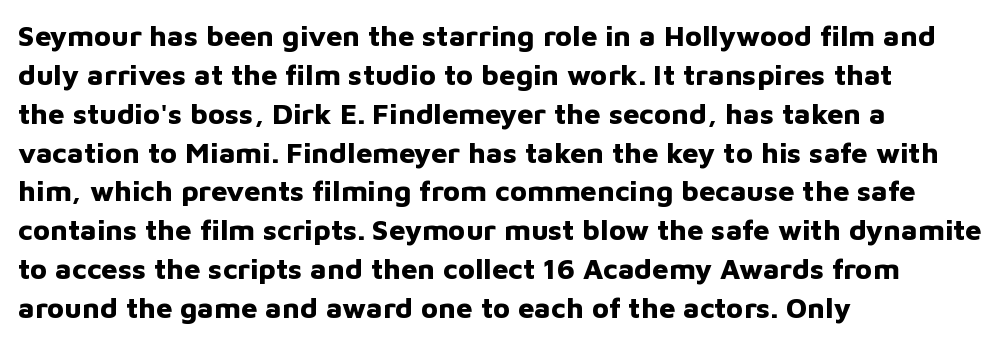
The designer left line spacing at the default. Letters rest on an invisible, unmarked baseline. The compositor pushed each line to the left boundary. The type sits square on the baseline with zero lean. No feet cap the strokes, marking this as sans-serif type.
